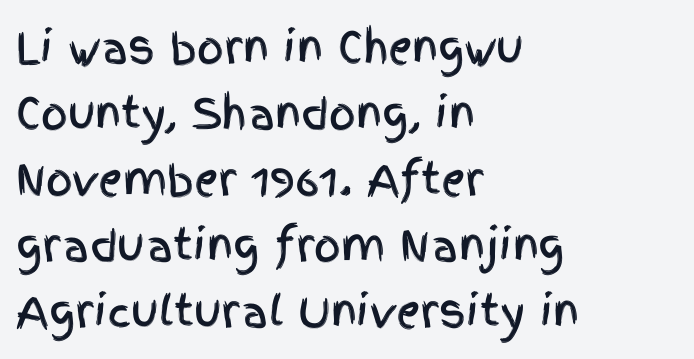
{"serif": "no", "italic": "no", "width": "condensed", "x_height": "large", "monospaced": "no", "underline": "no", "align": "left", "line_spacing": "normal", "line_spacing_ratio": 1.57, "letter_spacing": "normal", "letter_spacing_em": 0.0, "glyph_px": 42}
